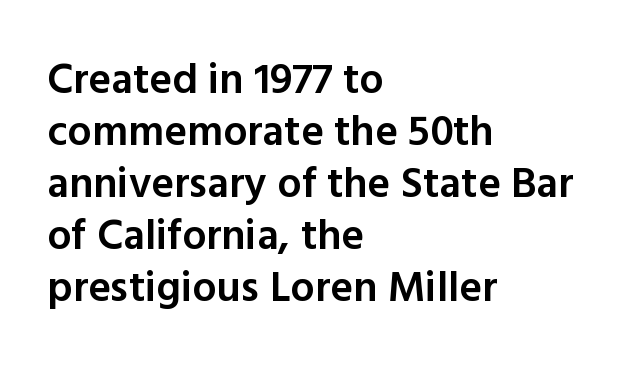
If you drew a ruler down the left edge, every line would touch it. No feet cap the strokes, marking this as sans-serif type. Each letter keeps its own natural width here, so spacing adapts to shape. The axis of the letterforms is exactly vertical. Semibold letterforms, between regular and bold. Type without underlining.
